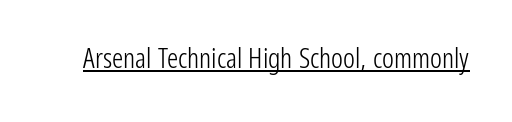
Q: Is the text bold? A: No.
Q: Is the text italic (slanted)? A: No, it is upright.
Q: Is the typeface a serif or a sans-serif typeface? A: Sans-serif.
Q: Is the text underlined? A: Yes.
Q: Is the spacing between letters normal or unusually wide? A: Normal.
Q: Width (condensed, normal, or wide)? A: Condensed.
Q: Stroke contrast? A: Low.
Q: x-height? A: Medium.
Q: Monospaced? A: No.
